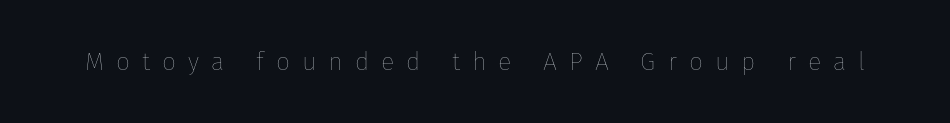
The image shows 25 px text type, upright; set unusually wide letter spacing (+0.48 em), not underlined.
